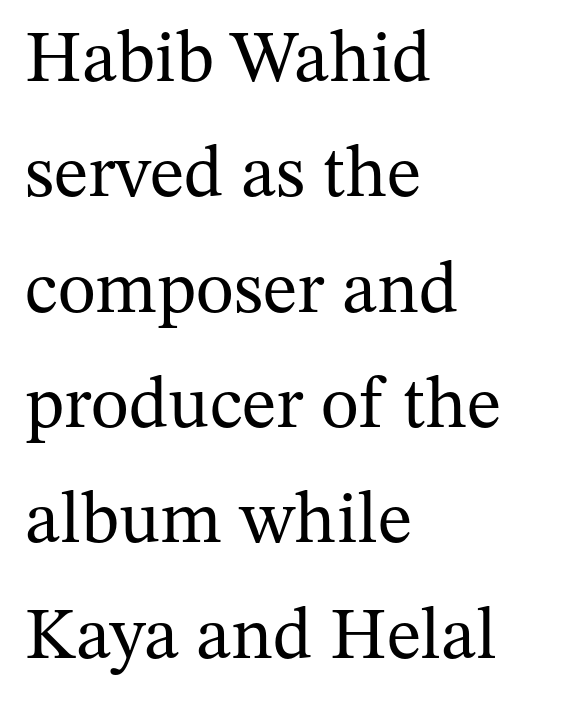
Q: Is the text bold? A: No.
Q: Is the text italic (slanted)? A: No, it is upright.
Q: Is the typeface a serif or a sans-serif typeface? A: Serif.
Q: Is the text underlined? A: No.
Q: How is the paragraph aligned? A: Left-aligned.
Q: Is the spacing between letters normal or unusually wide? A: Normal.
Q: Is the spacing between lines tight, normal or loose? A: Normal.
Q: Width (condensed, normal, or wide)? A: Normal.
Q: Stroke contrast? A: Medium.
Q: x-height? A: Medium.
Q: Monospaced? A: No.
